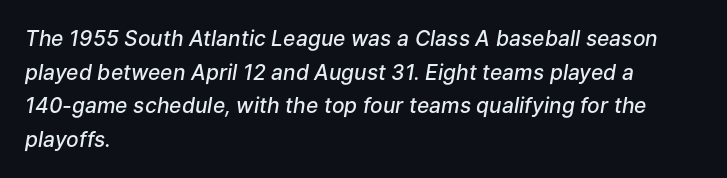
The image shows 21 px text type, italic (leaning right); set left-aligned, normal line spacing (1.6x), normal letter spacing, not underlined.
